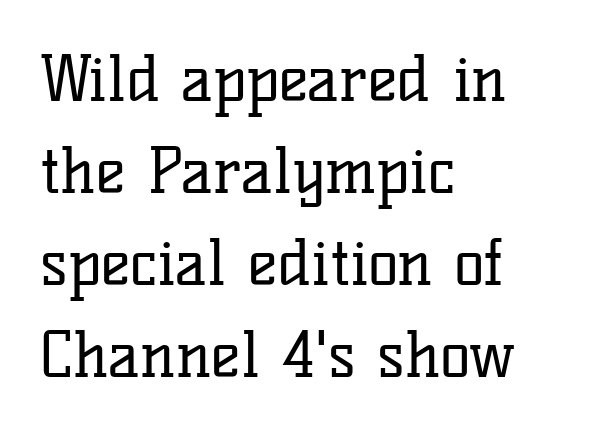
{"serif": "yes", "italic": "no", "bold": "no", "weight": "regular", "width": "normal", "stroke_contrast": "low", "x_height": "medium", "monospaced": "no", "underline": "no", "align": "left", "line_spacing": "normal", "line_spacing_ratio": 1.46, "letter_spacing": "normal", "letter_spacing_em": 0.0, "glyph_px": 63}
